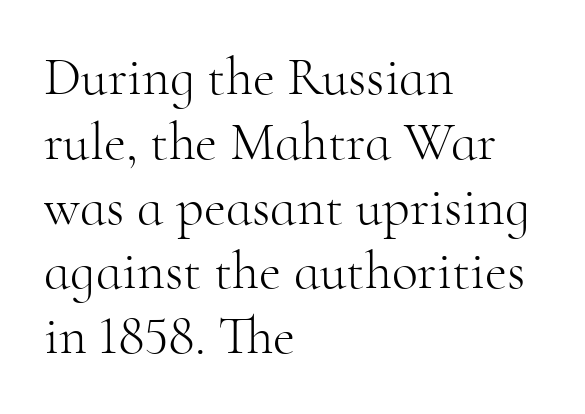
{"serif": "yes", "italic": "no", "bold": "no", "weight": "light", "width": "normal", "stroke_contrast": "high", "x_height": "small", "monospaced": "no", "underline": "no", "align": "left", "line_spacing_ratio": 1.2, "letter_spacing": "normal", "letter_spacing_em": 0.0, "glyph_px": 54}
